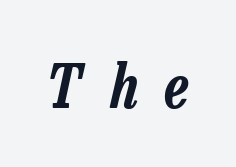
{"italic": "yes", "lean": "right", "slant_degrees": 13, "width": "condensed", "stroke_contrast": "low", "x_height": "medium", "monospaced": "no", "underline": "no", "letter_spacing": "wide", "letter_spacing_em": 0.46, "glyph_px": 60}
